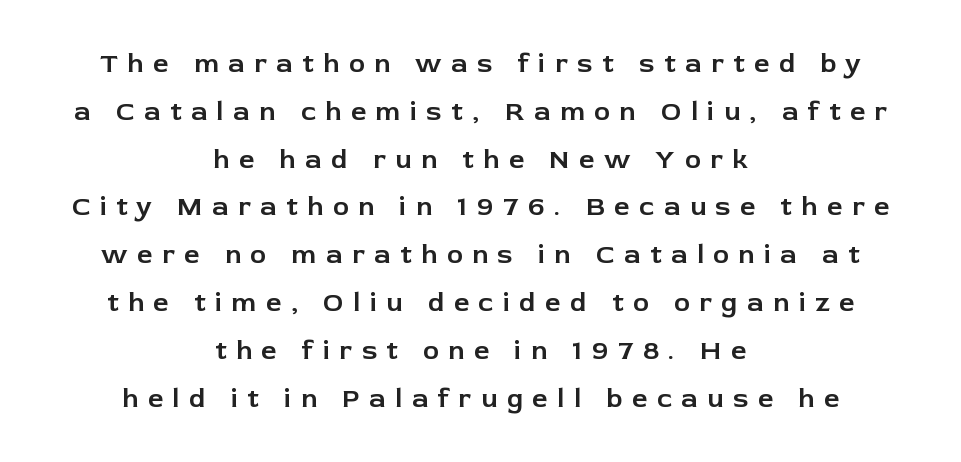
Short note: letters widely spaced. Short and long lines alike share a common midpoint. Rendered with straight, roman letterforms. Underline: absent.
